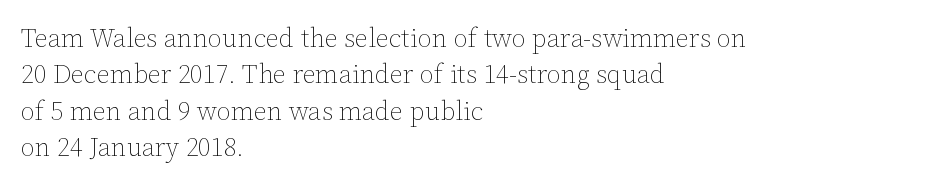
The image shows 26 px text type, upright; set left-aligned, normal line spacing (1.4x), normal letter spacing, not underlined.
